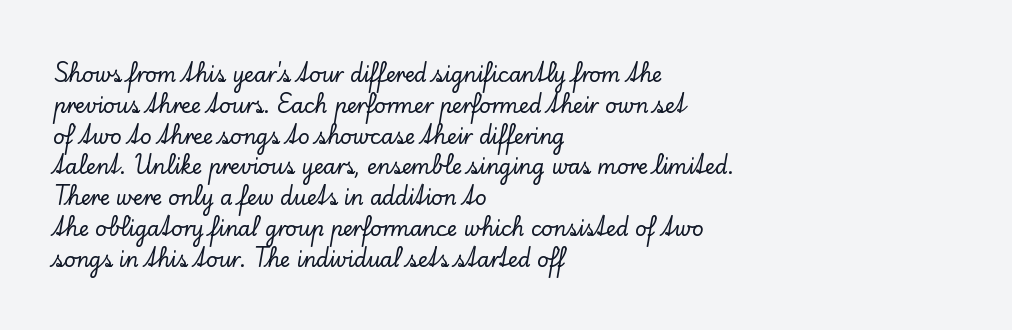
Letter spacing: default. This rendering uses left alignment, leaving the right contour irregular. Evenly set lines give the paragraph a standard silhouette.
